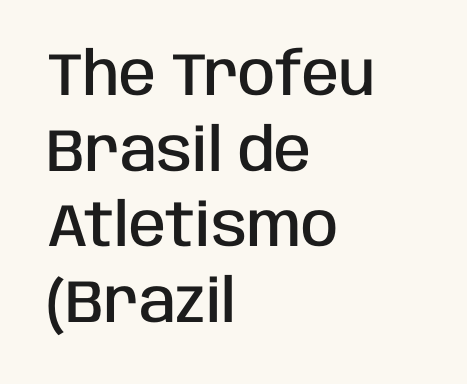
The image shows 60 px semibold, condensed sans-serif type, upright; set left-aligned, normal line spacing (1.26x), normal letter spacing, not underlined; low stroke contrast and a large x-height.
